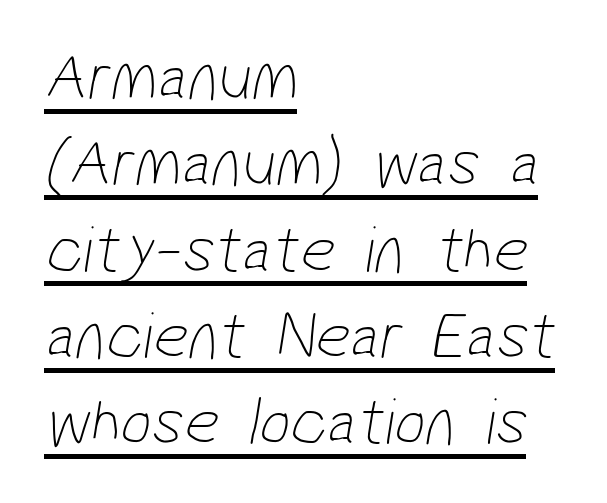
{"serif": "no", "bold": "no", "weight": "thin", "width": "condensed", "stroke_contrast": "low", "x_height": "medium", "monospaced": "no", "underline": "yes", "align": "left", "line_spacing": "normal", "line_spacing_ratio": 1.27, "letter_spacing": "normal", "letter_spacing_em": 0.0, "glyph_px": 68}
